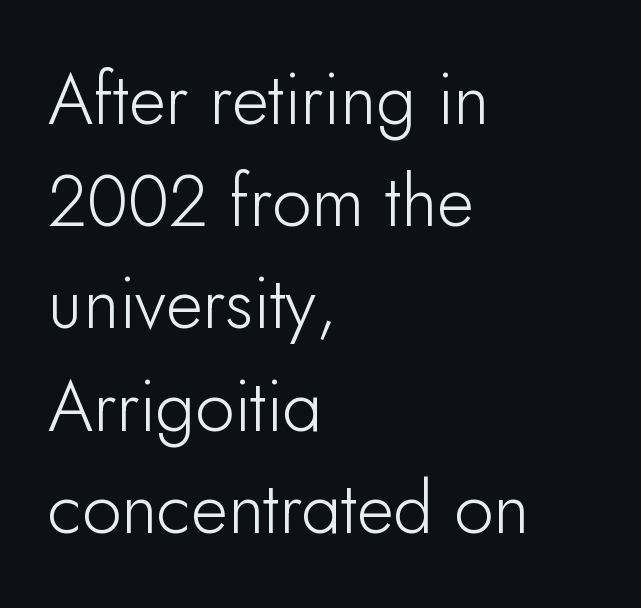
The image shows 71 px sans-serif type, upright; set left-aligned, normal line spacing (1.44x), normal letter spacing, not underlined; low stroke contrast and a small x-height.
